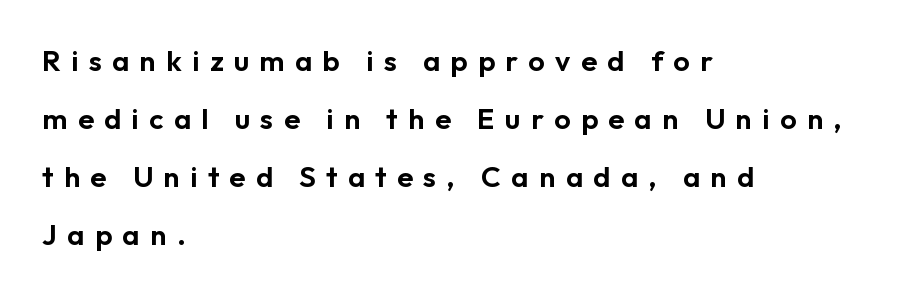
Q: Is the text italic (slanted)? A: No, it is upright.
Q: Is the typeface a serif or a sans-serif typeface? A: Sans-serif.
Q: Is the text underlined? A: No.
Q: How is the paragraph aligned? A: Left-aligned.
Q: Is the spacing between letters normal or unusually wide? A: Unusually wide.
Q: Is the spacing between lines tight, normal or loose? A: Loose.
Q: Width (condensed, normal, or wide)? A: Normal.
Q: Stroke contrast? A: Low.
Q: x-height? A: Medium.
Q: Monospaced? A: No.
